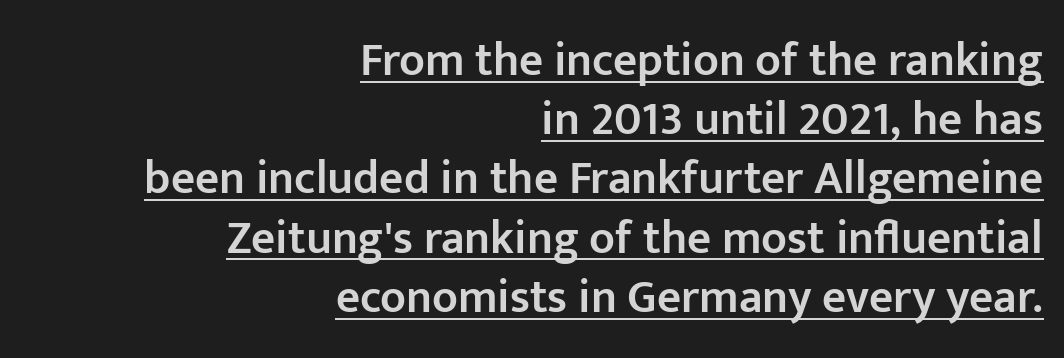
The image shows 47 px semibold sans-serif type, upright; set right-aligned, normal line spacing (1.26x), normal letter spacing, underlined; low stroke contrast and a medium x-height.
